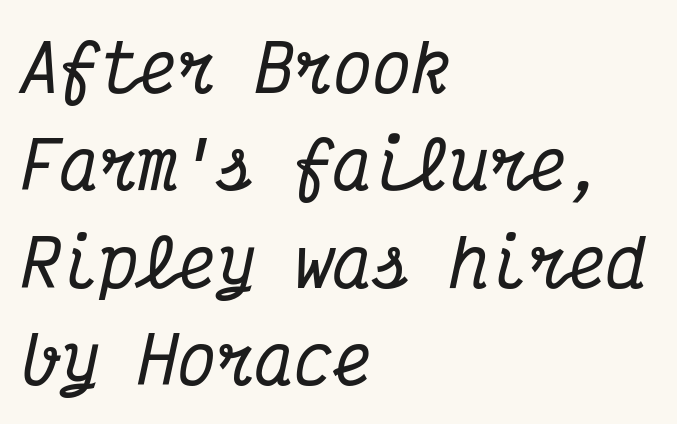
The image shows 65 px condensed serif type, italic (leaning right), monospaced; set left-aligned, normal line spacing (1.5x), normal letter spacing, not underlined; medium stroke contrast and a medium x-height.
